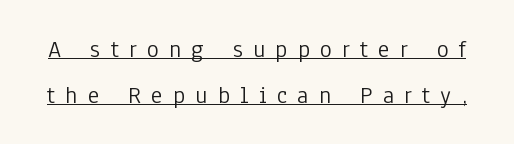
Q: Is the text bold? A: No.
Q: Is the text italic (slanted)? A: No, it is upright.
Q: Is the text underlined? A: Yes.
Q: Is the spacing between letters normal or unusually wide? A: Unusually wide.
